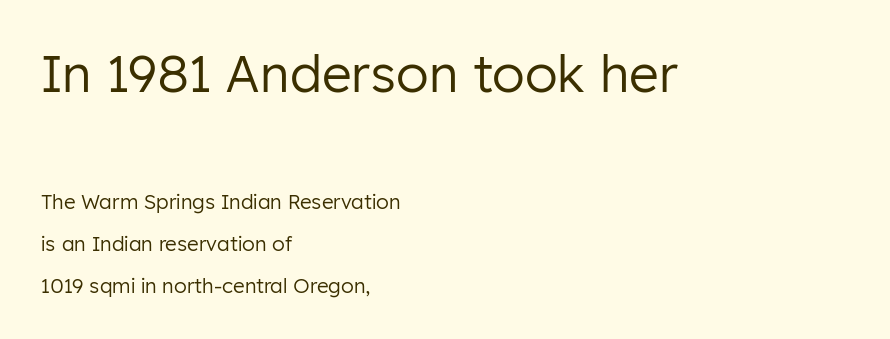
Check under the words: just untouched page. Do the letters lean? They stand straight. Observe the ordinary spacing: letters are neighbours, not strangers. Scale decreases going downward across the two blocks. If you measured baseline to baseline, you'd find a long distance. The letters carry no serifs — their stems end cleanly without finishing strokes.
